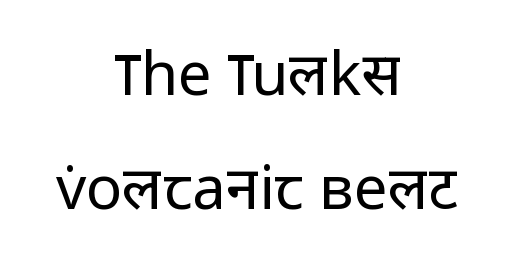
Q: Is the text bold? A: No.
Q: Is the text italic (slanted)? A: No, it is upright.
Q: Is the typeface a serif or a sans-serif typeface? A: Sans-serif.
Q: Is the text underlined? A: No.
Q: How is the paragraph aligned? A: Centered.
Q: Is the spacing between letters normal or unusually wide? A: Normal.
Q: Is the spacing between lines tight, normal or loose? A: Loose.
Q: Width (condensed, normal, or wide)? A: Normal.
Q: Stroke contrast? A: Low.
Q: x-height? A: Medium.
Q: Monospaced? A: No.
